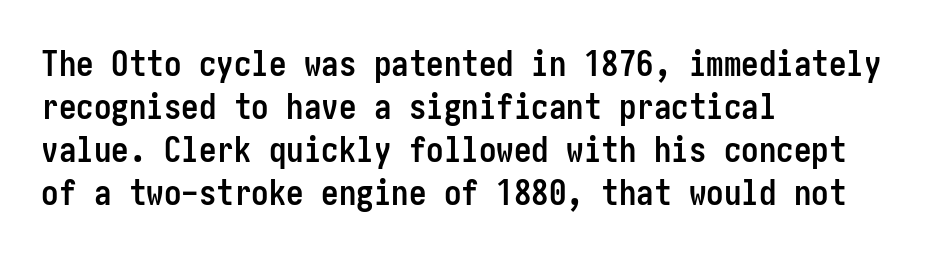
The image shows 35 px semibold, condensed sans-serif type, upright; set left-aligned, line spacing 1.23x, normal letter spacing, not underlined; low stroke contrast and a medium x-height.
